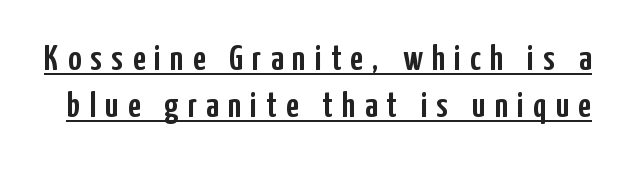
{"serif": "no", "italic": "no", "width": "condensed", "stroke_contrast": "low", "x_height": "medium", "monospaced": "no", "underline": "yes", "line_spacing": "normal", "line_spacing_ratio": 1.31, "letter_spacing": "wide", "letter_spacing_em": 0.26, "glyph_px": 36}
